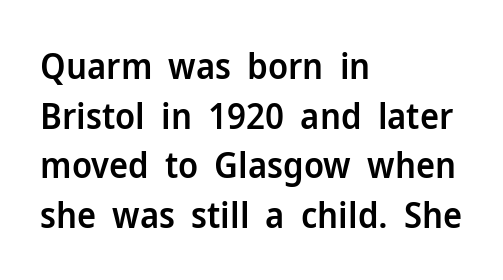
The image shows 36 px semibold sans-serif type, upright; set left-aligned, normal line spacing (1.38x), normal letter spacing, not underlined; low stroke contrast and a medium x-height.
